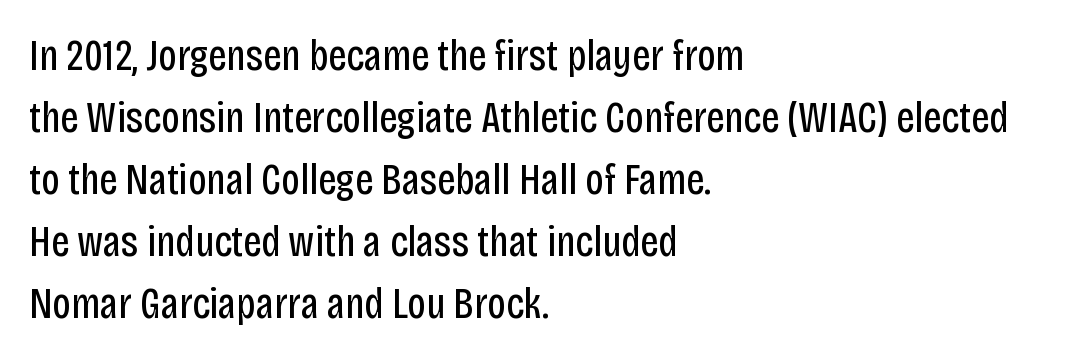
Q: Is the text bold? A: No.
Q: Is the text italic (slanted)? A: No, it is upright.
Q: Is the typeface a serif or a sans-serif typeface? A: Sans-serif.
Q: Is the text underlined? A: No.
Q: How is the paragraph aligned? A: Left-aligned.
Q: Is the spacing between letters normal or unusually wide? A: Normal.
Q: Is the spacing between lines tight, normal or loose? A: Normal.
Q: Width (condensed, normal, or wide)? A: Condensed.
Q: Stroke contrast? A: Low.
Q: x-height? A: Large.
Q: Monospaced? A: No.
